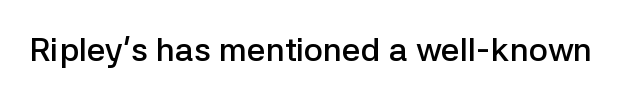
These lines keep a tight, regular rhythm from letter to letter. Do the characters align in a grid? No, the font is proportional. Only glyphs here, with clear space below each row. The font's upright variant was chosen for this text.
